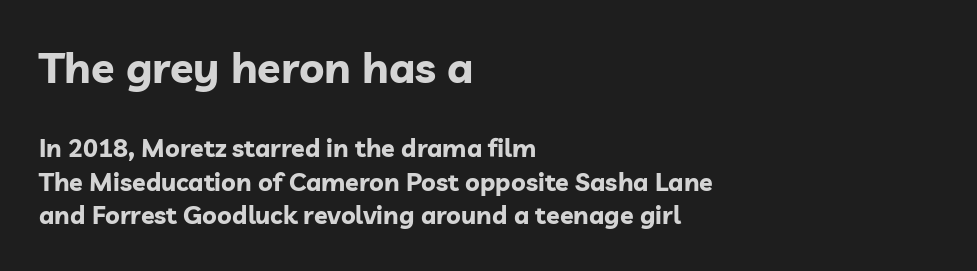
The ragged edge is on the right, which tells us the setting is flush left. Heavy, bold letterforms. Posture: straight, roman, zero tilt. Looks like regular typesetting: each glyph gets only the width it needs.
